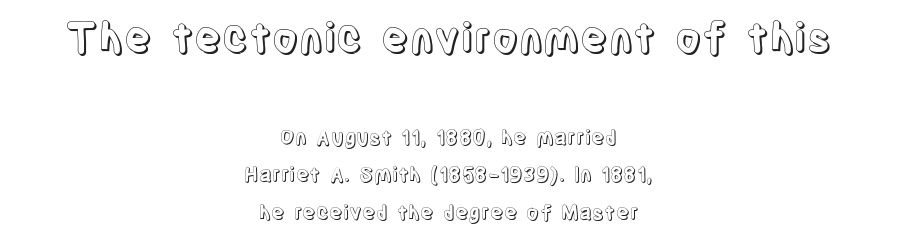
Q: Is the text italic (slanted)? A: No, it is upright.
Q: Is the text underlined? A: No.
Q: How is the paragraph aligned? A: Centered.
Q: Is the spacing between letters normal or unusually wide? A: Normal.
Q: Which block of text is set in a larger size, the first (top) or the second (bottom)? A: The first (top) one.
Q: Width (condensed, normal, or wide)? A: Condensed.
Q: x-height? A: Large.
Q: Monospaced? A: No.
